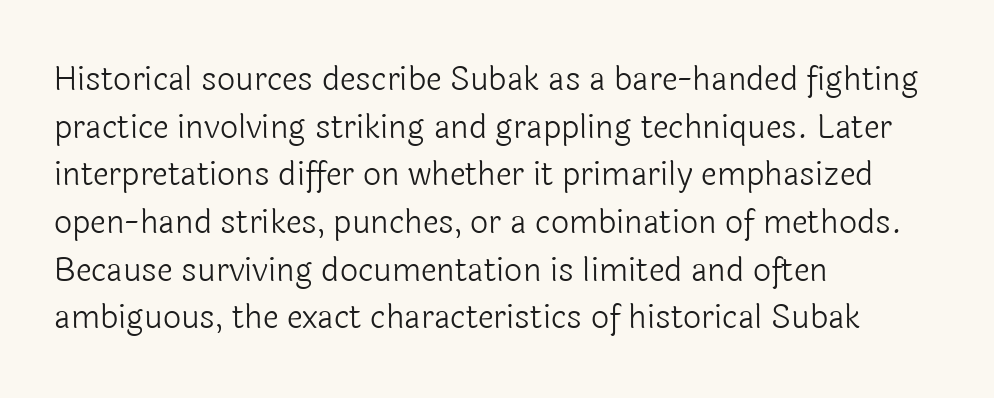
The text was rendered using a sans face with plain stroke endings. Default kerning and tracking; the words read as compact shapes. No italicization has been applied; the sample stays upright. These lines are rendered in a variable-pitch font. A normal amount of white space separates one row of letters from the next.
